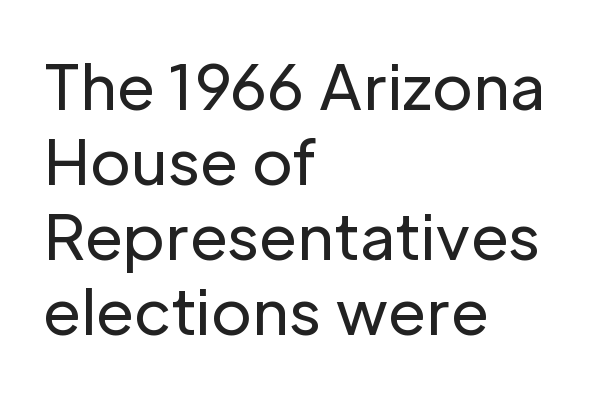
Q: Is the text bold? A: No.
Q: Is the text italic (slanted)? A: No, it is upright.
Q: Is the typeface a serif or a sans-serif typeface? A: Sans-serif.
Q: Is the text underlined? A: No.
Q: How is the paragraph aligned? A: Left-aligned.
Q: Is the spacing between letters normal or unusually wide? A: Normal.
Q: Width (condensed, normal, or wide)? A: Normal.
Q: Stroke contrast? A: Low.
Q: x-height? A: Medium.
Q: Monospaced? A: No.
